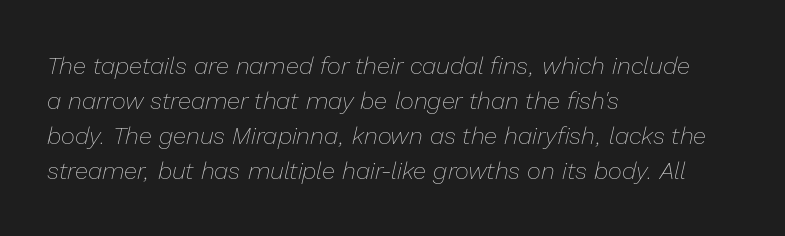
Compared with ordinary roman type, these characters are visibly tilted. Here the glyphs are tracked normally, forming tight word shapes. Line spacing here is normal. The rag falls on the right side of this text block.
